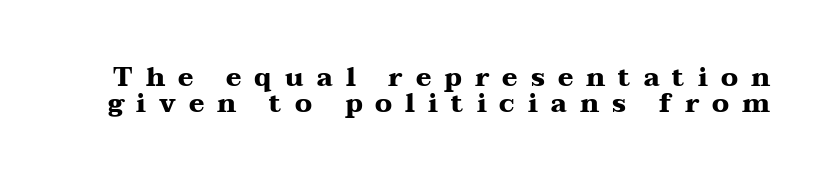
The image shows 26 px bold type, upright; set tight line spacing (1.01x), unusually wide letter spacing (+0.5 em), not underlined.
